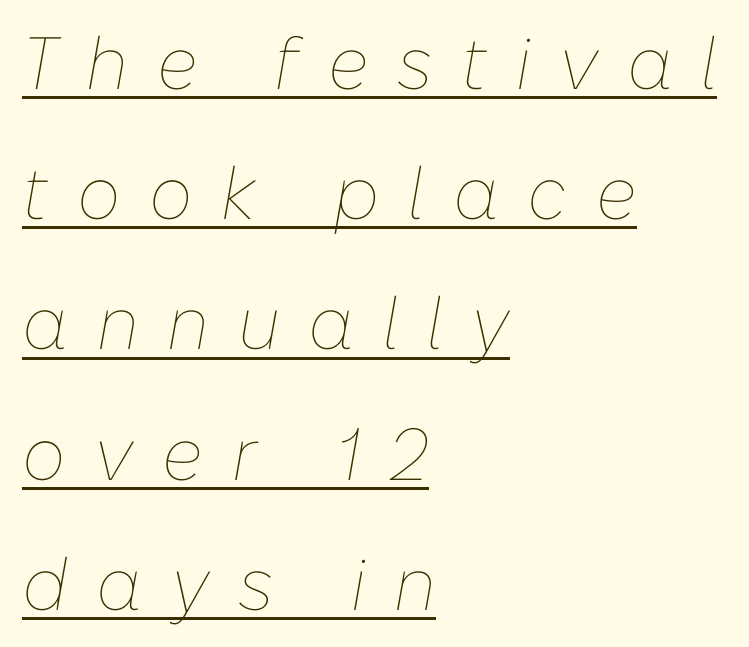
{"italic": "yes", "lean": "right", "slant_degrees": 10, "bold": "no", "weight": "thin", "width": "normal", "stroke_contrast": "low", "x_height": "medium", "monospaced": "no", "underline": "yes", "align": "left", "line_spacing_ratio": 1.76, "letter_spacing": "wide", "letter_spacing_em": 0.39, "glyph_px": 74}
